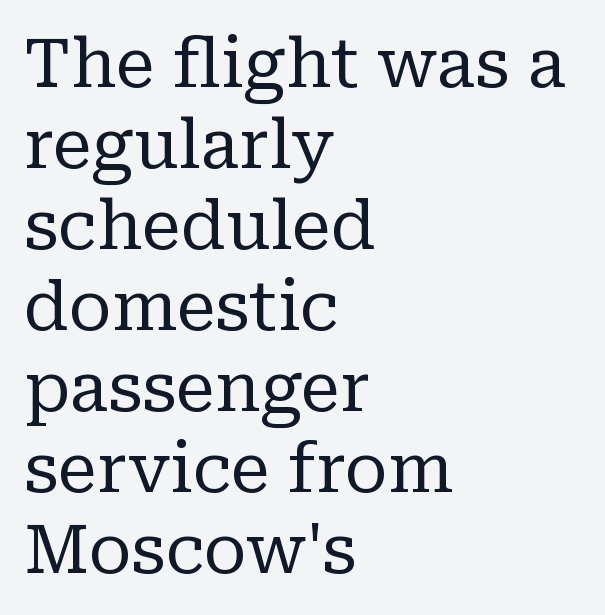
{"serif": "yes", "italic": "no", "bold": "no", "weight": "regular", "width": "normal", "stroke_contrast": "low", "x_height": "medium", "monospaced": "no", "underline": "no", "align": "left", "line_spacing_ratio": 1.21, "letter_spacing": "normal", "letter_spacing_em": 0.0, "glyph_px": 67}
